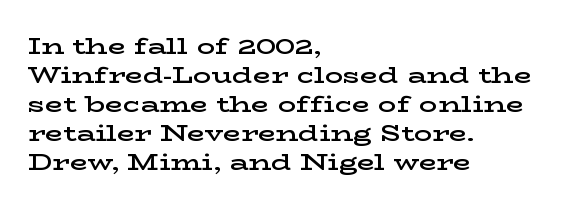
{"italic": "no", "bold": "semi", "underline": "no", "align": "left", "line_spacing": "normal", "line_spacing_ratio": 1.26, "letter_spacing": "normal", "letter_spacing_em": 0.0, "glyph_px": 23}
